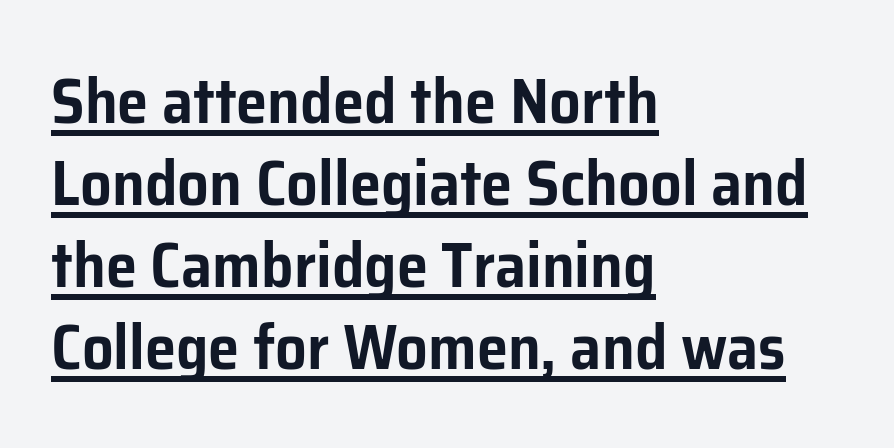
{"serif": "no", "italic": "no", "width": "normal", "stroke_contrast": "low", "x_height": "medium", "monospaced": "no", "underline": "yes", "align": "left", "line_spacing": "normal", "line_spacing_ratio": 1.3, "letter_spacing": "normal", "letter_spacing_em": 0.0, "glyph_px": 63}
